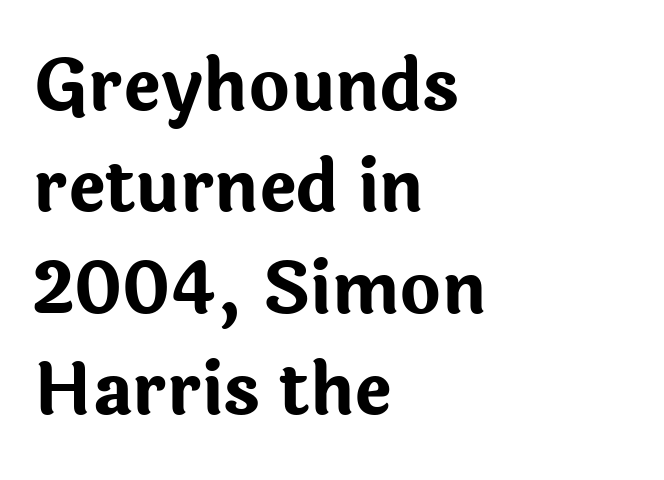
Horizontally, the lines are justified to the leading edge only. Descender tails drop into unmarked territory. Do the characters align in a grid? No, the font is proportional. How would I describe the line gaps? Plain and ordinary.
